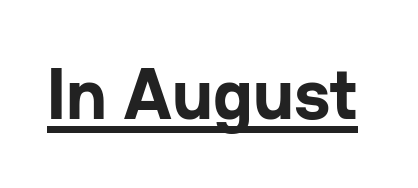
The image shows 72 px bold sans-serif type, upright; set normal letter spacing, underlined; low stroke contrast and a medium x-height.
